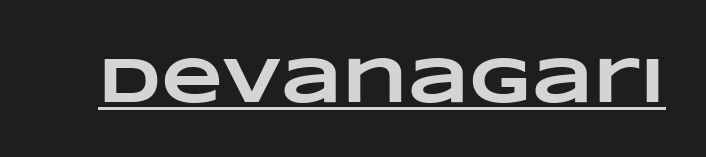
{"bold": "yes", "weight": "heavy", "width": "wide", "stroke_contrast": "low", "x_height": "large", "monospaced": "no", "underline": "yes", "letter_spacing": "normal", "letter_spacing_em": 0.0, "glyph_px": 64}
